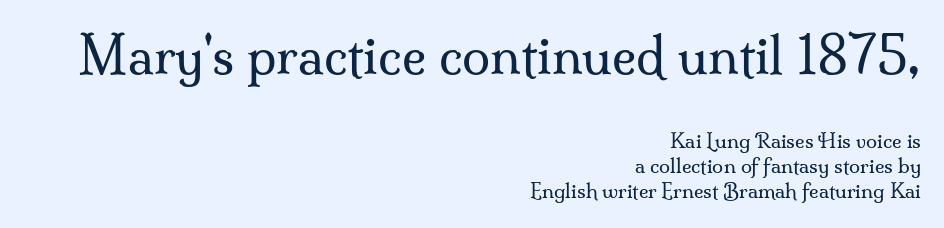
{"serif": "yes", "italic": "no", "bold": "no", "weight": "regular", "width": "normal", "stroke_contrast": "medium", "x_height": "small", "monospaced": "no", "underline": "no", "align": "right", "line_spacing": "normal", "line_spacing_ratio": 1.26, "letter_spacing": "normal", "letter_spacing_em": 0.0, "larger_block": "first", "size_ratio": 2.55, "glyph_px": 51}
